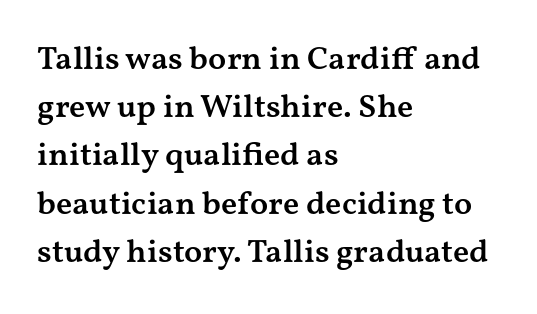
{"serif": "yes", "italic": "no", "bold": "semi", "weight": "semibold", "width": "wide", "stroke_contrast": "medium", "x_height": "medium", "monospaced": "no", "underline": "no", "align": "left", "line_spacing": "normal", "line_spacing_ratio": 1.46, "letter_spacing": "normal", "letter_spacing_em": 0.0, "glyph_px": 33}
